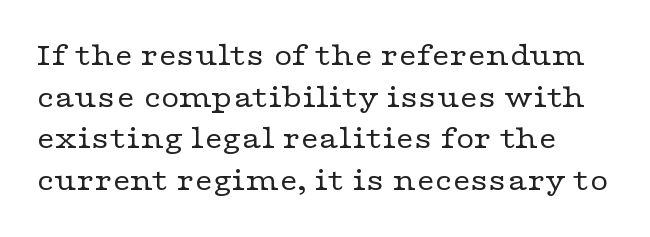
Serif or sans? Serif — the stroke terminals have little feet. When letters stand straight like this, we call the style roman or upright. The cut favours lightness, reaching ordinary text weight at its darkest. Each letter keeps its own natural width here, so spacing adapts to shape.
